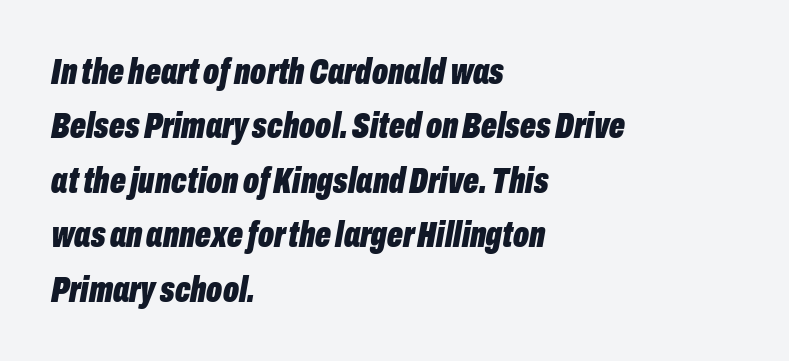
Q: Is the text bold? A: Yes.
Q: Is the text italic (slanted)? A: Yes, it leans right by about 10 degrees.
Q: Is the text underlined? A: No.
Q: How is the paragraph aligned? A: Left-aligned.
Q: Is the spacing between letters normal or unusually wide? A: Normal.
Q: Is the spacing between lines tight, normal or loose? A: Normal.
Q: Width (condensed, normal, or wide)? A: Condensed.
Q: Stroke contrast? A: Low.
Q: x-height? A: Medium.
Q: Monospaced? A: No.
